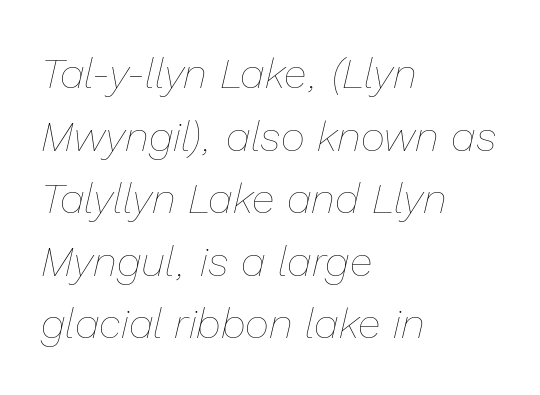
What's the leading like? Ordinary, nothing unusual. The face used here is proportionally spaced, like ordinary book or web type. Caption: standard tracking, unaltered. Anything drawn beneath the words? Only blank space. Casual observation: everything's shoved over to the left.
